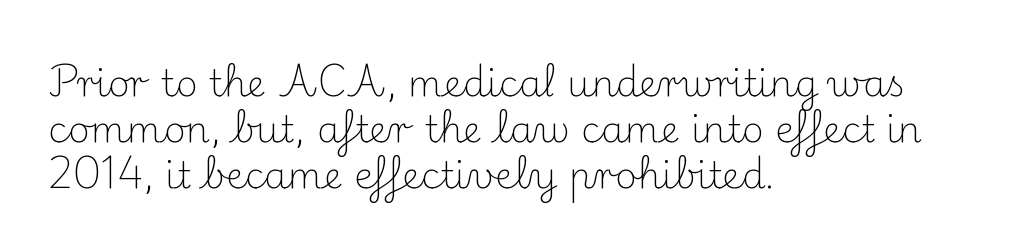
Summary of weight: not heavy and not bold. Style check: upright. The face used here is proportionally spaced, like ordinary book or web type. The lines are quadded left. Standard letterfit; no display-style spreading of the glyphs. Check the space under the baseline: it is left empty.
